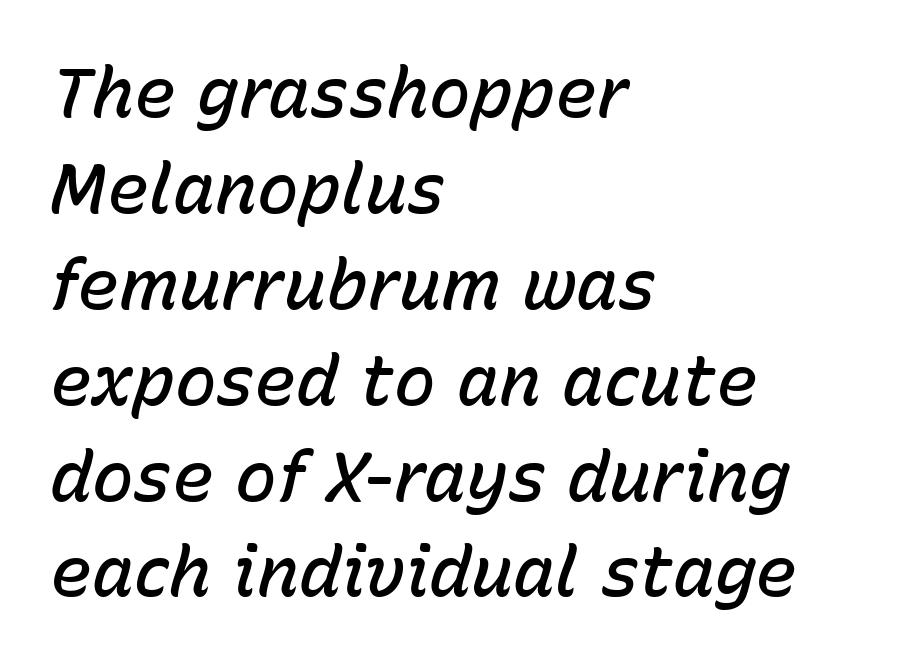
On the weight axis this lands at semibold, roughly 600. These lines sit exactly where default settings would place them. The text block is weighted toward the left margin, trailing off unevenly rightward. This sample uses an oblique cut, with every glyph tilted off the vertical. This rendering features lettering with no underline.
